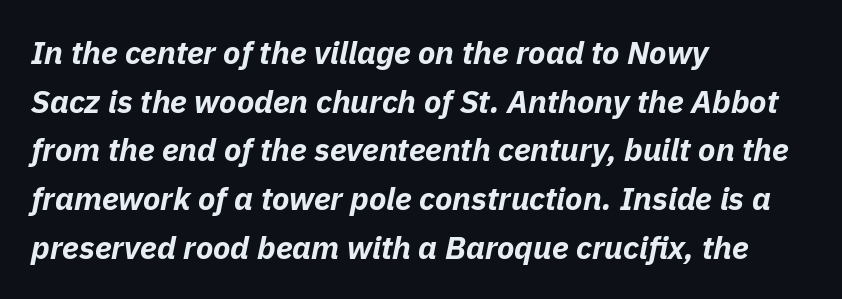
{"italic": "yes", "lean": "right", "slant_degrees": 11, "bold": "yes", "weight": "bold", "width": "normal", "stroke_contrast": "low", "x_height": "medium", "monospaced": "no", "underline": "no", "align": "left", "line_spacing": "normal", "line_spacing_ratio": 1.52, "letter_spacing": "normal", "letter_spacing_em": 0.0, "glyph_px": 32}
